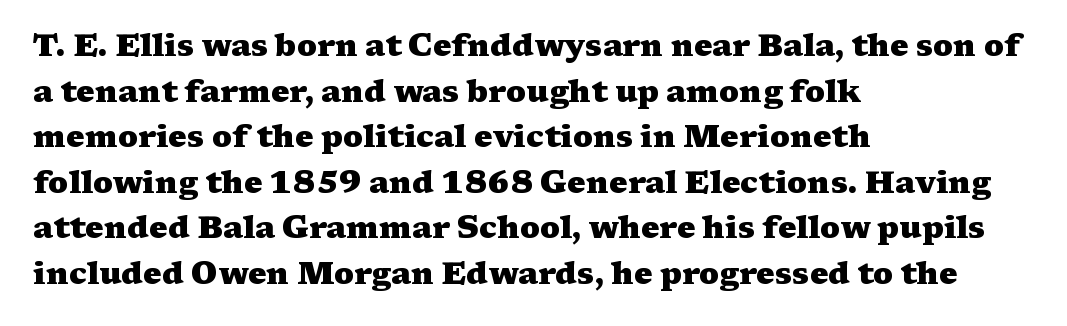
{"serif": "yes", "italic": "no", "bold": "yes", "weight": "heavy", "width": "wide", "stroke_contrast": "medium", "x_height": "medium", "monospaced": "no", "underline": "no", "align": "left", "line_spacing": "normal", "line_spacing_ratio": 1.47, "letter_spacing": "normal", "letter_spacing_em": 0.0, "glyph_px": 31}
